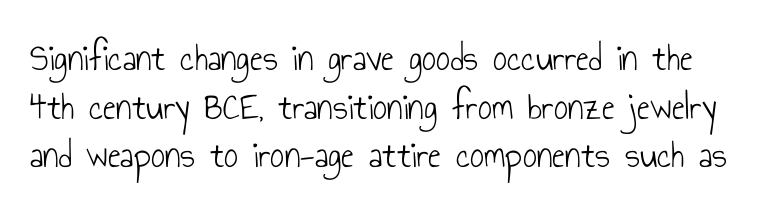
The image shows 39 px light, condensed sans-serif type, upright; set normal line spacing (1.25x), normal letter spacing, not underlined; low stroke contrast and a small x-height.
